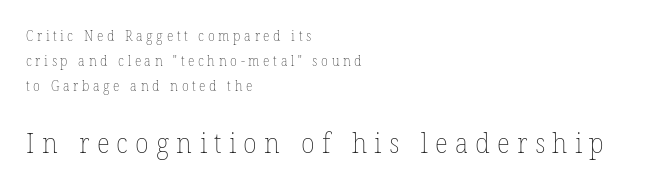
The image shows 28 px thin type, upright; set left-aligned, line spacing 1.77x, unusually wide letter spacing (+0.26 em), not underlined; the second (bottom) block is 2.0x larger; low stroke contrast and a medium x-height.
